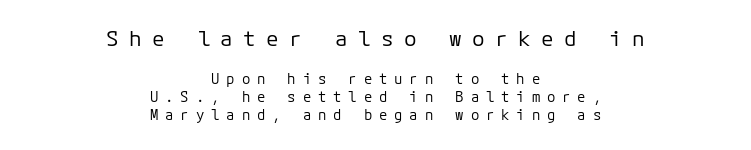
The whitespace from short lines is split evenly between both sides. The space between consecutive lines is moderate. Designer's note — italics off, roman on. Here the first block reads like a headline and the second like body copy. Stroke thickness stays within the range of a standard reading face or lighter. Descenders are the only things crossing below the line.
